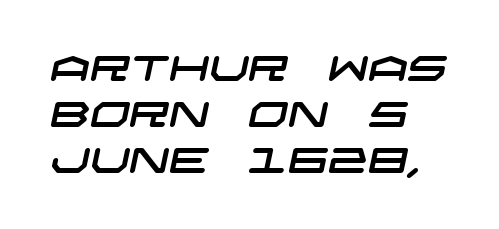
The image shows 35 px wide sans-serif type; set left-aligned, normal line spacing (1.31x), normal letter spacing, not underlined; low stroke contrast and a large x-height.
